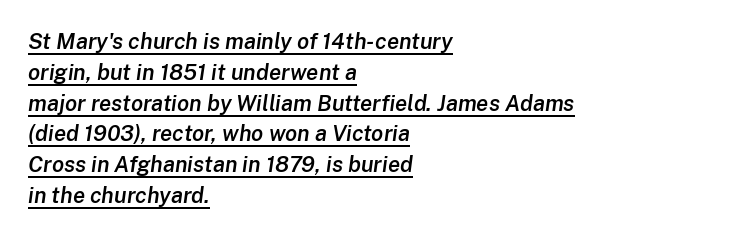
{"italic": "yes", "lean": "right", "slant_degrees": 8, "bold": "semi", "underline": "yes", "align": "left", "line_spacing": "normal", "line_spacing_ratio": 1.4, "letter_spacing": "normal", "letter_spacing_em": 0.0, "glyph_px": 22}
